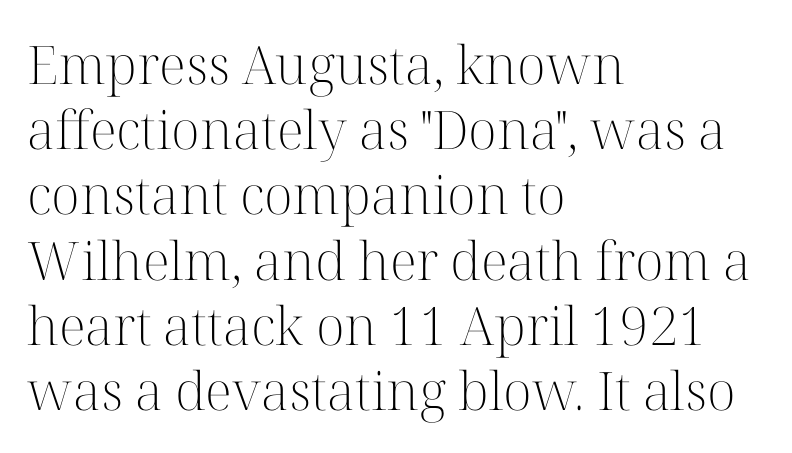
The image shows 53 px light serif type, upright; set left-aligned, line spacing 1.23x, normal letter spacing, not underlined; high stroke contrast and a medium x-height.
